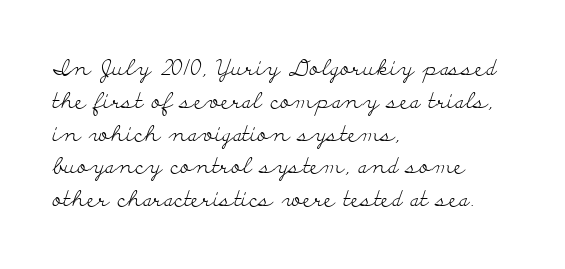
The image shows 22 px text type; set left-aligned, normal line spacing (1.49x), normal letter spacing, not underlined.
